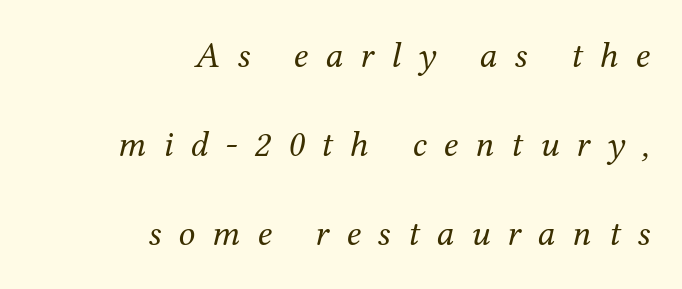
Here the glyphs are tracked loosely, breaking word shapes into spaced letters. This rendering features lettering with no underline. Note the varied advance widths — an 'i' is clearly narrower than an 'm'. Quick note: italic. Right-aligned paragraph, ragged on the left. The glyphs in this specimen are seriffed.
